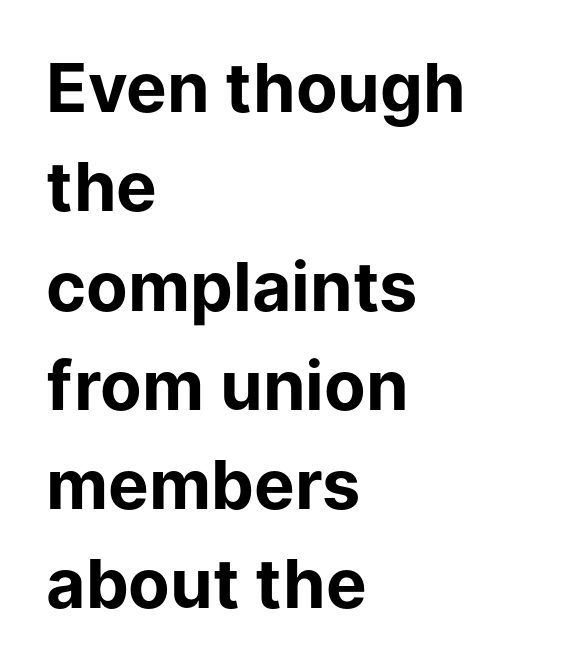
Q: Is the text bold? A: Yes.
Q: Is the text italic (slanted)? A: No, it is upright.
Q: Is the typeface a serif or a sans-serif typeface? A: Sans-serif.
Q: Is the text underlined? A: No.
Q: How is the paragraph aligned? A: Left-aligned.
Q: Is the spacing between letters normal or unusually wide? A: Normal.
Q: Is the spacing between lines tight, normal or loose? A: Normal.
Q: Width (condensed, normal, or wide)? A: Normal.
Q: Stroke contrast? A: Low.
Q: x-height? A: Medium.
Q: Monospaced? A: No.
